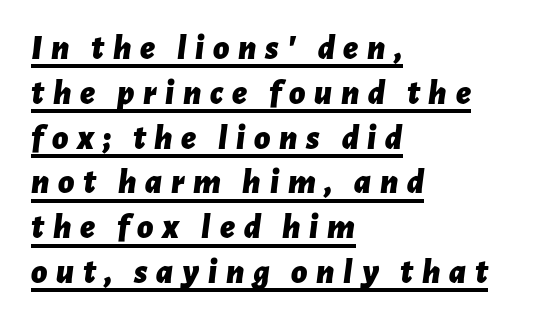
The image shows 35 px bold type, italic (leaning right); set left-aligned, normal line spacing (1.28x), unusually wide letter spacing (+0.25 em), underlined; low stroke contrast and a medium x-height.
